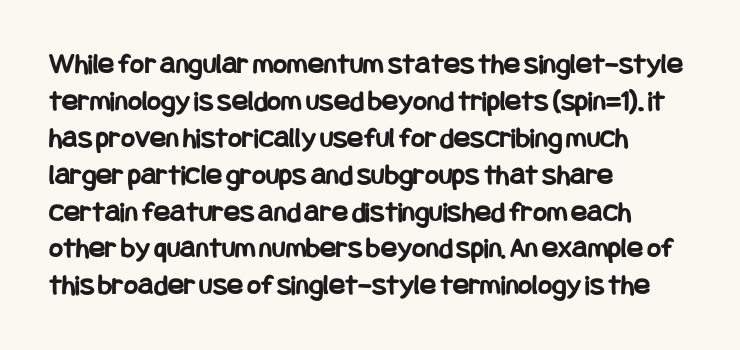
Q: Is the text bold? A: Yes.
Q: Is the text italic (slanted)? A: No, it is upright.
Q: Is the typeface a serif or a sans-serif typeface? A: Sans-serif.
Q: Is the text underlined? A: No.
Q: How is the paragraph aligned? A: Left-aligned.
Q: Is the spacing between letters normal or unusually wide? A: Normal.
Q: Width (condensed, normal, or wide)? A: Condensed.
Q: Stroke contrast? A: Low.
Q: x-height? A: Large.
